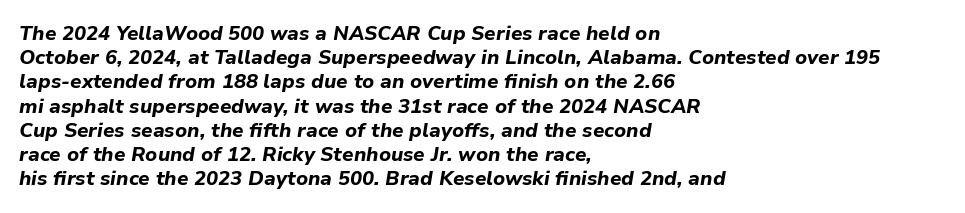
{"italic": "yes", "lean": "right", "slant_degrees": 9, "bold": "yes", "underline": "no", "align": "left", "line_spacing_ratio": 1.21, "letter_spacing": "normal", "letter_spacing_em": 0.0, "glyph_px": 20}
